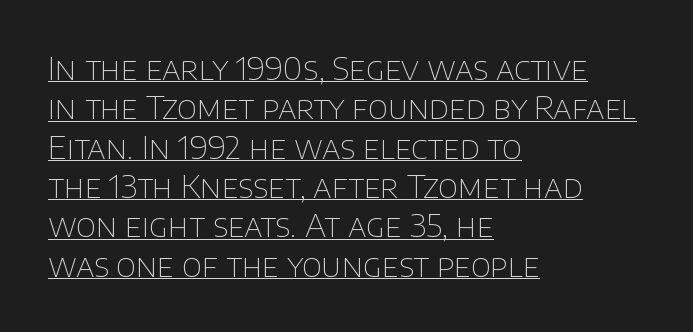
The image shows 31 px thin sans-serif type, upright; set left-aligned, normal line spacing (1.27x), normal letter spacing, underlined; low stroke contrast and a large x-height.
